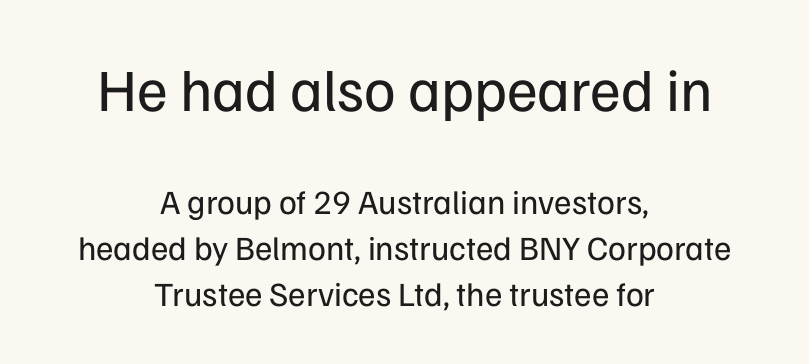
Q: Is the text bold? A: No.
Q: Is the text italic (slanted)? A: No, it is upright.
Q: Is the typeface a serif or a sans-serif typeface? A: Sans-serif.
Q: Is the text underlined? A: No.
Q: How is the paragraph aligned? A: Centered.
Q: Is the spacing between letters normal or unusually wide? A: Normal.
Q: Is the spacing between lines tight, normal or loose? A: Normal.
Q: Which block of text is set in a larger size, the first (top) or the second (bottom)? A: The first (top) one.
Q: Width (condensed, normal, or wide)? A: Normal.
Q: Stroke contrast? A: Low.
Q: x-height? A: Medium.
Q: Monospaced? A: No.
